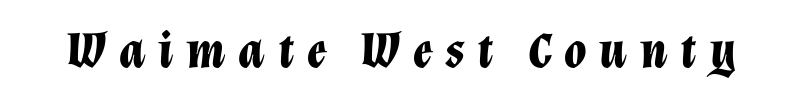
The rendering uses a bold face; every stroke is thick and dark. The string is rendered with underlining switched off. Think of a printed novel: that variable character pitch is what you see here. Display-style spreading of the glyphs; the letterfit is very open. If you drew a line through each stem, it would be angled.
